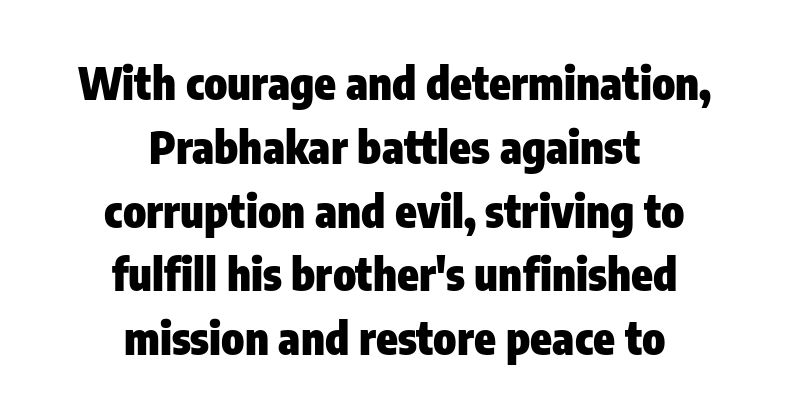
{"serif": "no", "italic": "no", "bold": "yes", "weight": "heavy", "width": "condensed", "stroke_contrast": "low", "x_height": "medium", "monospaced": "no", "underline": "no", "align": "center", "line_spacing": "normal", "line_spacing_ratio": 1.45, "letter_spacing": "normal", "letter_spacing_em": 0.0, "glyph_px": 44}
